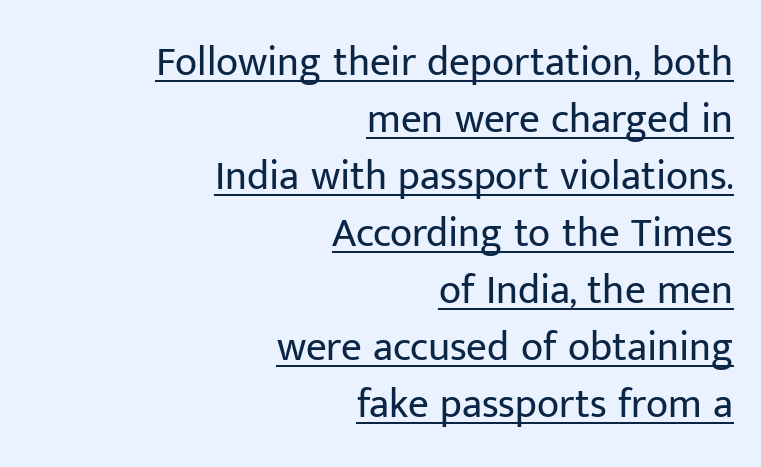
Q: Is the text bold? A: No.
Q: Is the text italic (slanted)? A: No, it is upright.
Q: Is the typeface a serif or a sans-serif typeface? A: Sans-serif.
Q: Is the text underlined? A: Yes.
Q: How is the paragraph aligned? A: Right-aligned.
Q: Is the spacing between letters normal or unusually wide? A: Normal.
Q: Is the spacing between lines tight, normal or loose? A: Normal.
Q: Width (condensed, normal, or wide)? A: Normal.
Q: Stroke contrast? A: Low.
Q: x-height? A: Medium.
Q: Monospaced? A: No.
